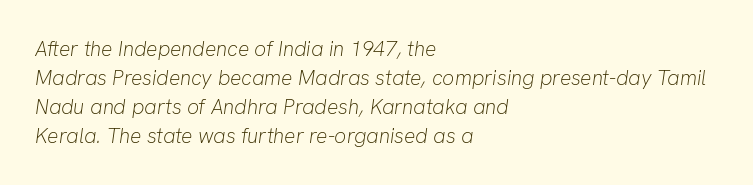
Q: Is the text bold? A: No.
Q: Is the text italic (slanted)? A: Yes, it leans right by about 8 degrees.
Q: Is the text underlined? A: No.
Q: How is the paragraph aligned? A: Left-aligned.
Q: Is the spacing between letters normal or unusually wide? A: Normal.
Q: Is the spacing between lines tight, normal or loose? A: Normal.
